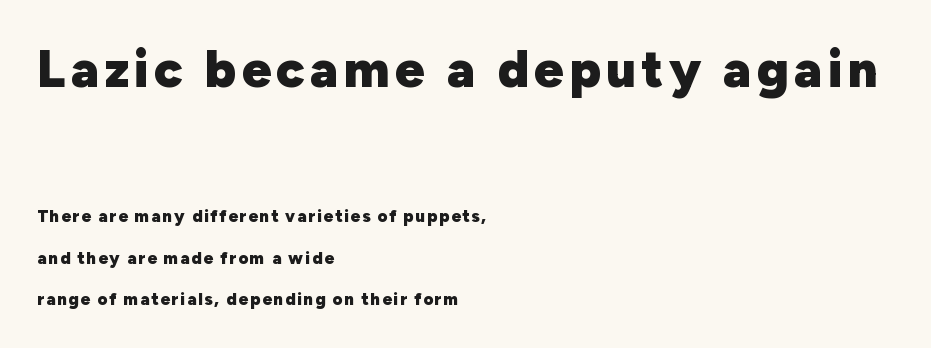
{"serif": "no", "italic": "no", "bold": "yes", "weight": "heavy", "width": "normal", "stroke_contrast": "low", "x_height": "medium", "monospaced": "no", "underline": "no", "align": "left", "line_spacing": "loose", "line_spacing_ratio": 2.44, "larger_block": "first", "size_ratio": 3.06, "glyph_px": 52}
